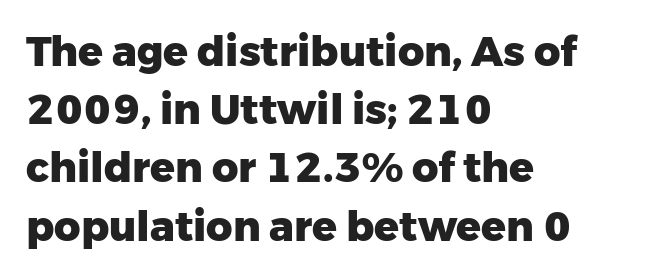
{"serif": "no", "italic": "no", "bold": "yes", "weight": "heavy", "width": "normal", "stroke_contrast": "low", "x_height": "medium", "monospaced": "no", "underline": "no", "align": "left", "line_spacing": "normal", "line_spacing_ratio": 1.42, "letter_spacing": "normal", "letter_spacing_em": 0.0, "glyph_px": 41}
